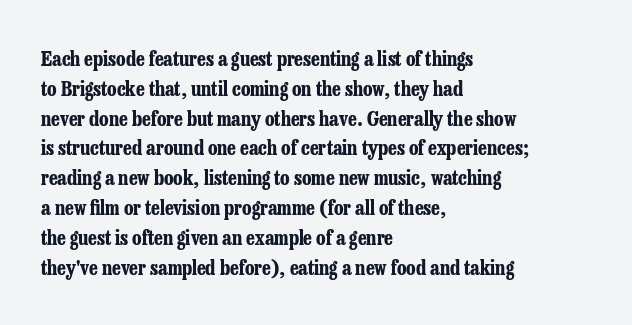
Summary of weight: heavy, a full bold. This sample is left-justified, so line endings fall wherever the words run out. The type sits square on the baseline with zero lean. The lines sit at an ordinary, default distance from one another. A bare baseline throughout the passage. This sample uses plain, unmodified letter spacing.
